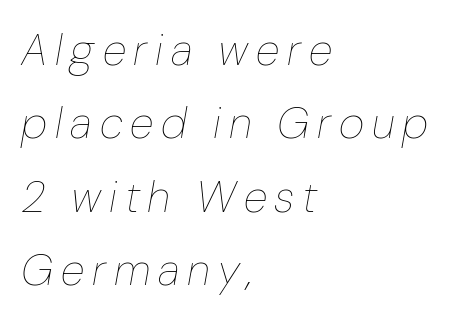
The image shows 44 px thin type, italic (leaning right); set left-aligned, normal line spacing (1.67x), not underlined; low stroke contrast and a medium x-height.
